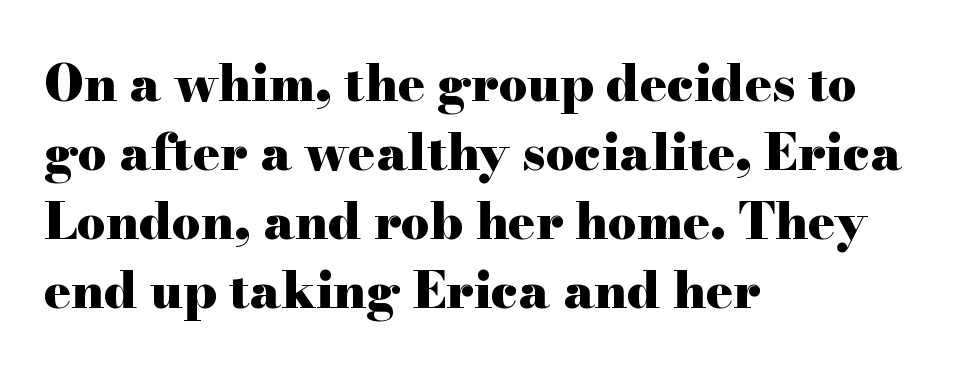
Q: Is the text bold? A: Yes.
Q: Is the text italic (slanted)? A: No, it is upright.
Q: Is the typeface a serif or a sans-serif typeface? A: Serif.
Q: Is the text underlined? A: No.
Q: How is the paragraph aligned? A: Left-aligned.
Q: Is the spacing between letters normal or unusually wide? A: Normal.
Q: Is the spacing between lines tight, normal or loose? A: Normal.
Q: Width (condensed, normal, or wide)? A: Wide.
Q: Stroke contrast? A: High.
Q: x-height? A: Small.
Q: Monospaced? A: No.
